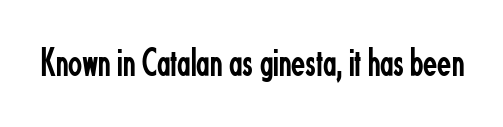
{"serif": "no", "italic": "no", "bold": "no", "weight": "regular", "width": "condensed", "stroke_contrast": "low", "x_height": "small", "monospaced": "no", "underline": "no", "letter_spacing": "normal", "letter_spacing_em": 0.0, "glyph_px": 41}
